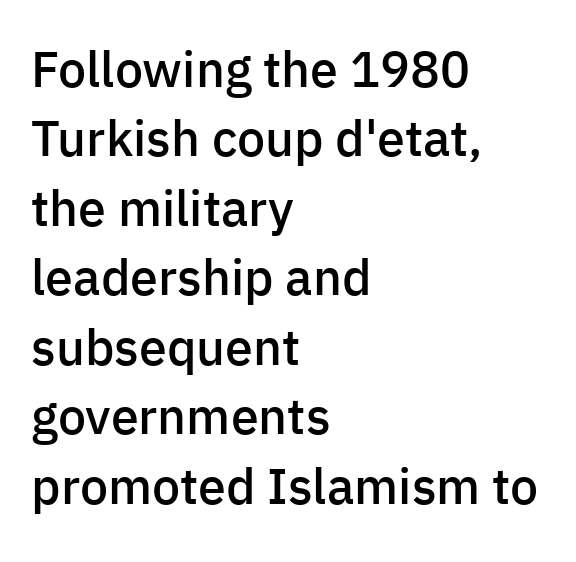
{"serif": "no", "italic": "no", "bold": "semi", "weight": "semibold", "width": "normal", "stroke_contrast": "low", "x_height": "medium", "monospaced": "no", "underline": "no", "align": "left", "line_spacing": "normal", "line_spacing_ratio": 1.39, "letter_spacing": "normal", "letter_spacing_em": 0.0, "glyph_px": 50}
